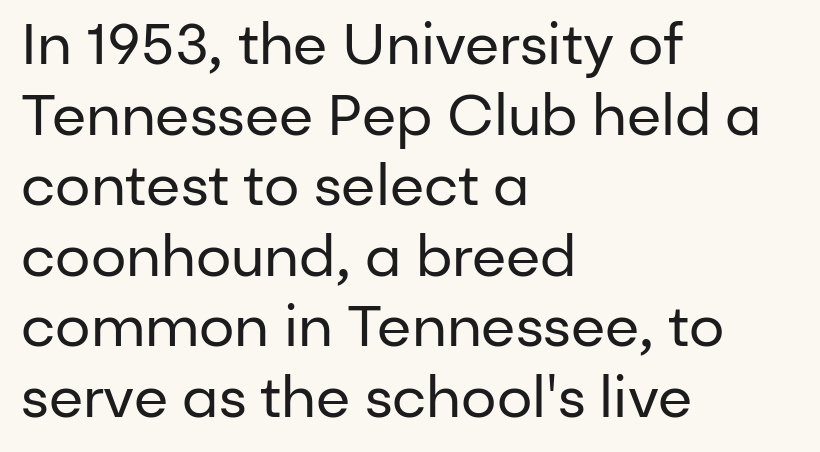
{"serif": "no", "italic": "no", "bold": "no", "weight": "regular", "width": "normal", "stroke_contrast": "low", "x_height": "medium", "monospaced": "no", "underline": "no", "align": "left", "line_spacing": "normal", "line_spacing_ratio": 1.26, "letter_spacing": "normal", "letter_spacing_em": 0.0, "glyph_px": 56}
